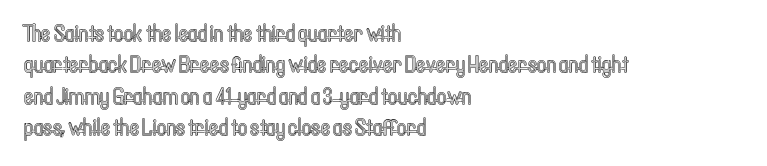
The image shows 23 px text type, upright; set left-aligned, normal line spacing (1.36x), normal letter spacing, not underlined.
